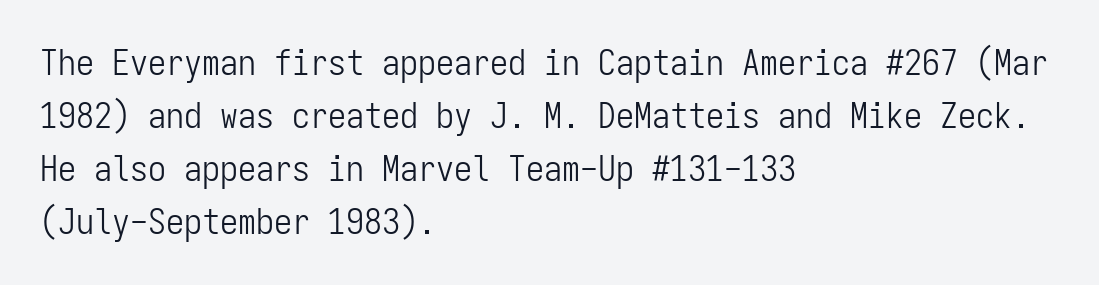
This sample uses a sans-serif face. You could call the tracking neutral — neither tight nor loose. The characters are drawn with everyday or finer stroke widths. This rendering uses left alignment, leaving the right contour irregular. The letters stand straight up with perfectly vertical stems. Spacing verdict: monospaced, one width for all characters.
